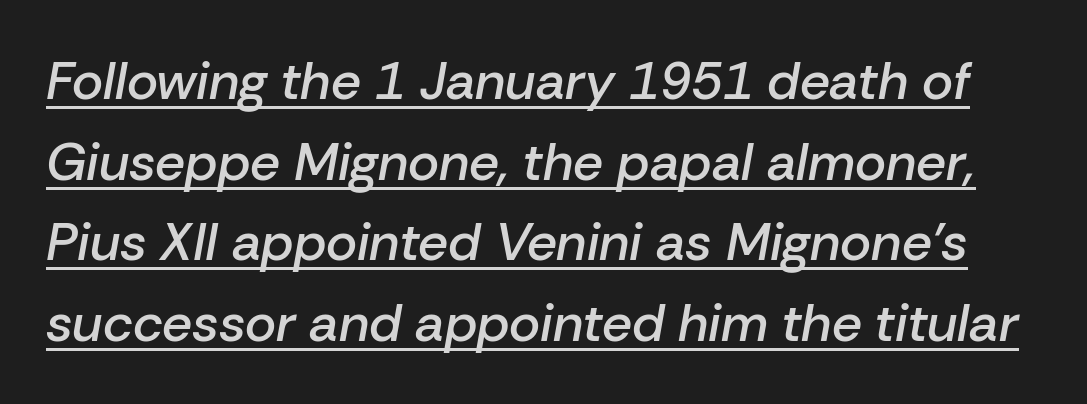
The image shows 53 px semibold type, italic (leaning right); set normal line spacing (1.52x), normal letter spacing, underlined; low stroke contrast and a medium x-height.
